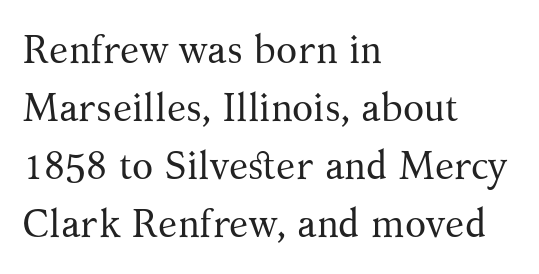
The image shows 39 px regular-weight serif type, upright; set left-aligned, normal line spacing (1.49x), normal letter spacing, not underlined; medium stroke contrast and a medium x-height.
